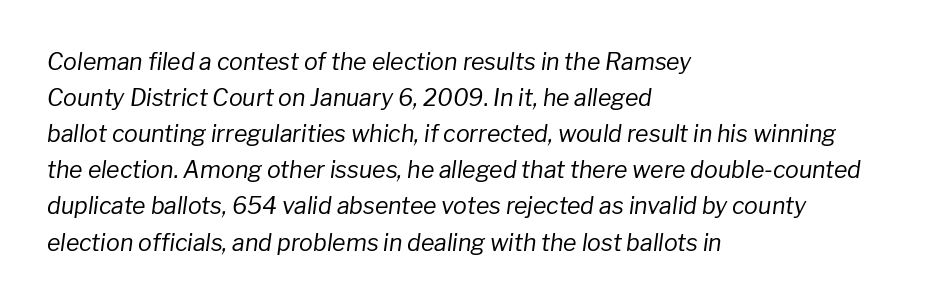
Q: Is the text bold? A: No.
Q: Is the text italic (slanted)? A: Yes, it leans right by about 8 degrees.
Q: Is the text underlined? A: No.
Q: How is the paragraph aligned? A: Left-aligned.
Q: Is the spacing between letters normal or unusually wide? A: Normal.
Q: Is the spacing between lines tight, normal or loose? A: Normal.
